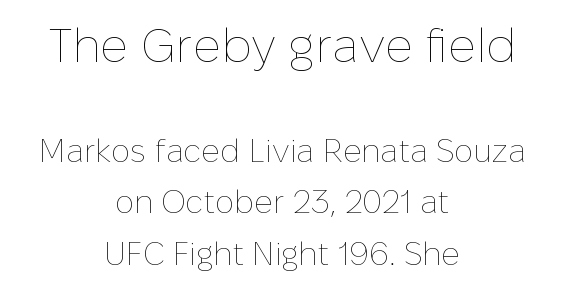
The image shows 48 px thin type, upright; set centered, normal line spacing (1.6x), normal letter spacing, not underlined; the first (top) block is 1.5x larger; low stroke contrast and a medium x-height.
